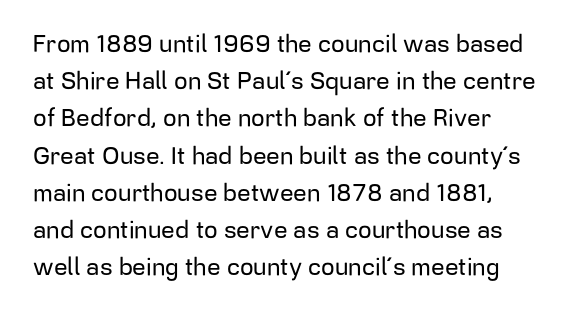
Q: Is the text italic (slanted)? A: No, it is upright.
Q: Is the text underlined? A: No.
Q: Is the spacing between letters normal or unusually wide? A: Normal.
Q: Is the spacing between lines tight, normal or loose? A: Normal.
